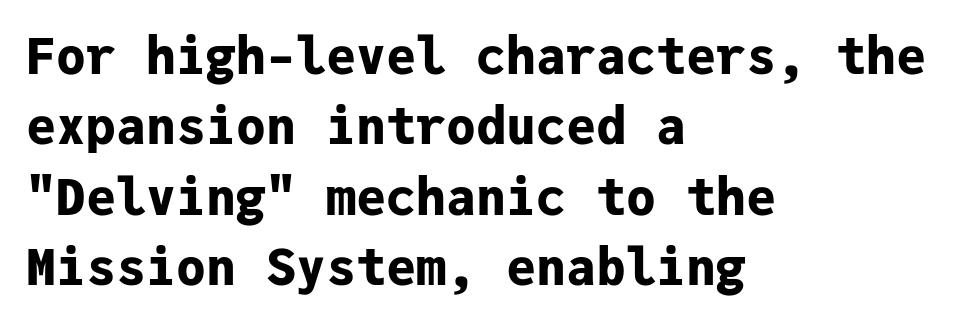
The specimen omits any rule beneath the text block's lines. No feet cap the strokes, marking this as sans-serif type. Short and long lines alike share a common starting point at left. Plenty of ink on the page — the face is bold. The tracking reads as untouched default to a designer's eye.
